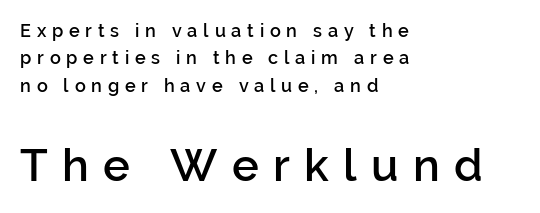
Nope, not italic — everything's standing straight. Words appear elongated and porous because spacing is wide. Bold? Not quite — semibold, heavier than regular but stopping short. Serifs: no, the terminals of the letterforms are clean. All the whitespace from short lines collects on the right. Caption: upper text group reduced, lower text group enlarged.
